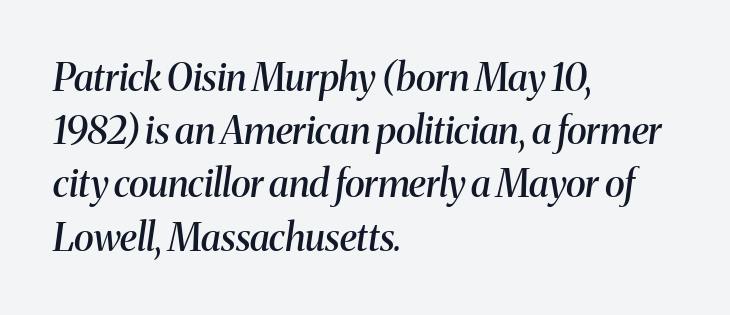
{"serif": "yes", "italic": "yes", "lean": "right", "slant_degrees": 8, "bold": "semi", "weight": "semibold", "width": "normal", "stroke_contrast": "medium", "x_height": "medium", "monospaced": "no", "underline": "no", "align": "left", "line_spacing": "normal", "line_spacing_ratio": 1.4, "letter_spacing": "normal", "letter_spacing_em": 0.0, "glyph_px": 38}
